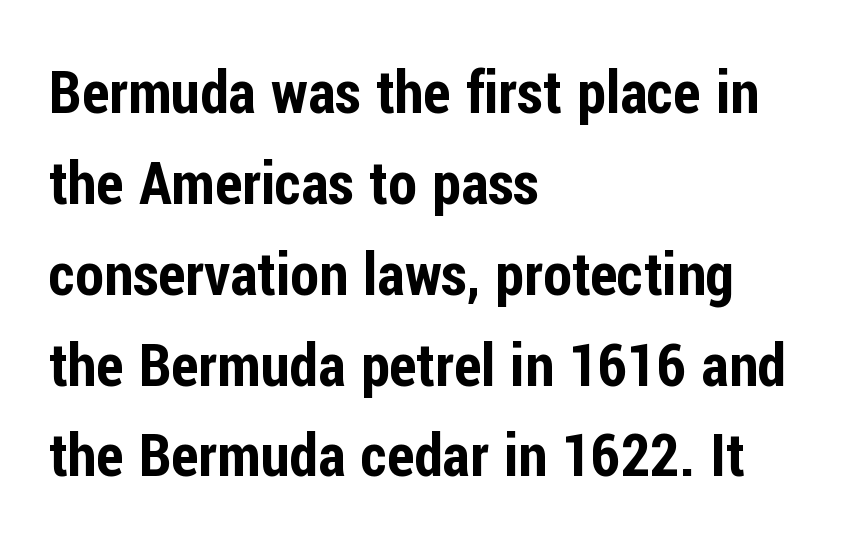
Q: Is the text italic (slanted)? A: No, it is upright.
Q: Is the typeface a serif or a sans-serif typeface? A: Sans-serif.
Q: Is the text underlined? A: No.
Q: How is the paragraph aligned? A: Left-aligned.
Q: Is the spacing between letters normal or unusually wide? A: Normal.
Q: Is the spacing between lines tight, normal or loose? A: Normal.
Q: Width (condensed, normal, or wide)? A: Condensed.
Q: Stroke contrast? A: Low.
Q: x-height? A: Medium.
Q: Monospaced? A: No.
